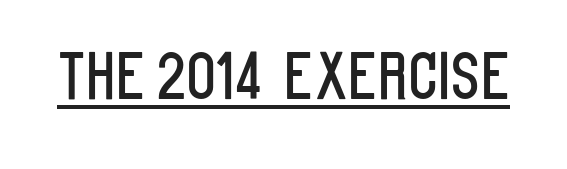
Observe the ordinary spacing: letters are neighbours, not strangers. No italicization has been applied; the sample stays upright. Here the designer chose a conventional face with non-uniform glyph widths. A sans-serif font was chosen for this passage. Descenders here cross a horizontal rule under the line.
